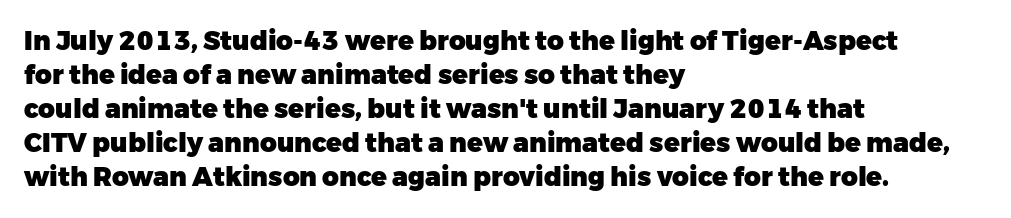
Typeset ragged right — the left edge is the straight one. Words float on clear page, feet unadorned. Vertically, the passage feels balanced, rows spaced as you'd expect. This sample uses plain, unmodified letter spacing. Summary of weight: heavy, a full bold. Characters remain perfectly vertical along every line.
